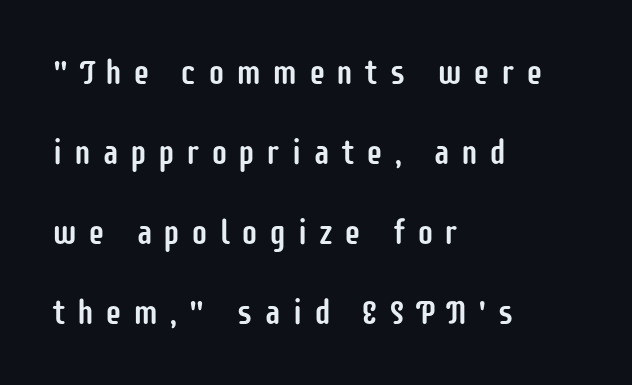
{"serif": "no", "italic": "no", "width": "condensed", "stroke_contrast": "low", "x_height": "large", "monospaced": "no", "underline": "no", "align": "left", "line_spacing": "loose", "line_spacing_ratio": 2.35, "letter_spacing": "wide", "letter_spacing_em": 0.32, "glyph_px": 34}
